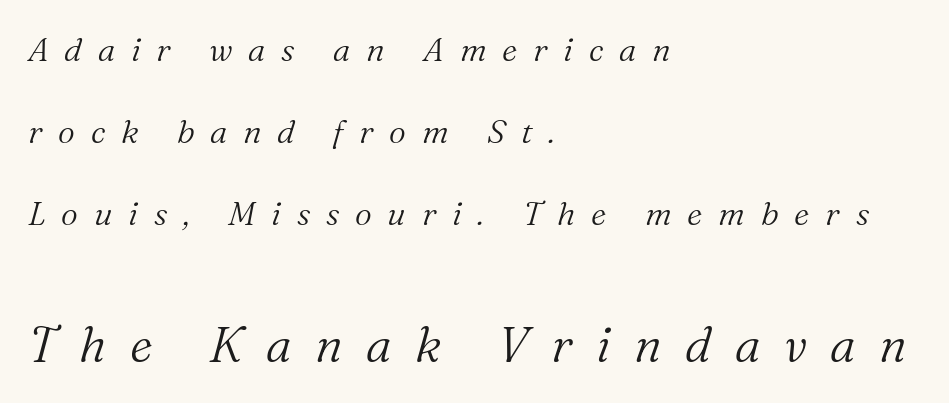
{"serif": "yes", "italic": "yes", "lean": "right", "slant_degrees": 16, "bold": "no", "weight": "light", "width": "normal", "stroke_contrast": "medium", "x_height": "medium", "monospaced": "no", "underline": "no", "align": "left", "line_spacing": "loose", "line_spacing_ratio": 2.49, "letter_spacing": "wide", "letter_spacing_em": 0.48, "larger_block": "second", "size_ratio": 1.48, "glyph_px": 49}
